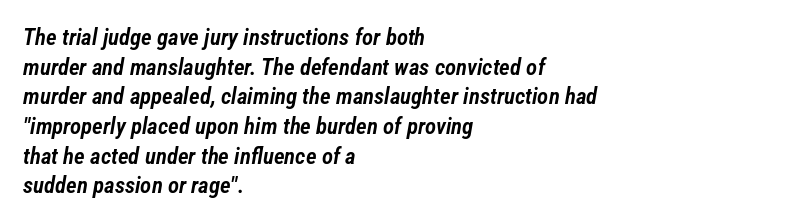
The image shows 23 px text type, italic (leaning right); set left-aligned, normal line spacing (1.29x), normal letter spacing, not underlined.
